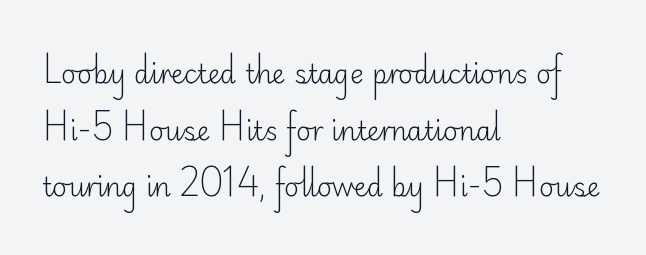
The image shows 26 px text type, upright; set left-aligned, loose line spacing (2.18x), normal letter spacing, not underlined.
